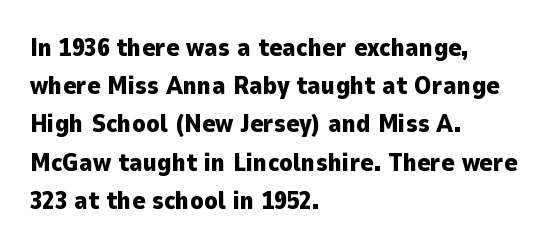
Q: Is the text bold? A: Yes.
Q: Is the text italic (slanted)? A: No, it is upright.
Q: Is the text underlined? A: No.
Q: How is the paragraph aligned? A: Left-aligned.
Q: Is the spacing between letters normal or unusually wide? A: Normal.
Q: Is the spacing between lines tight, normal or loose? A: Normal.
